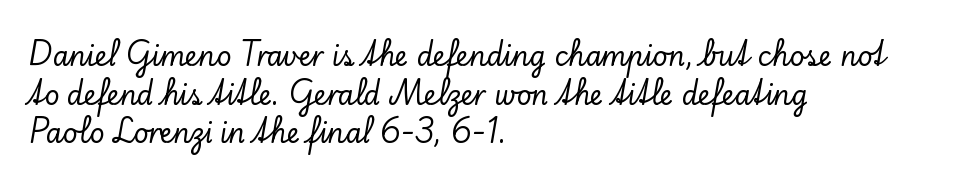
The image shows 26 px text type; set left-aligned, normal line spacing (1.49x), normal letter spacing, not underlined.
